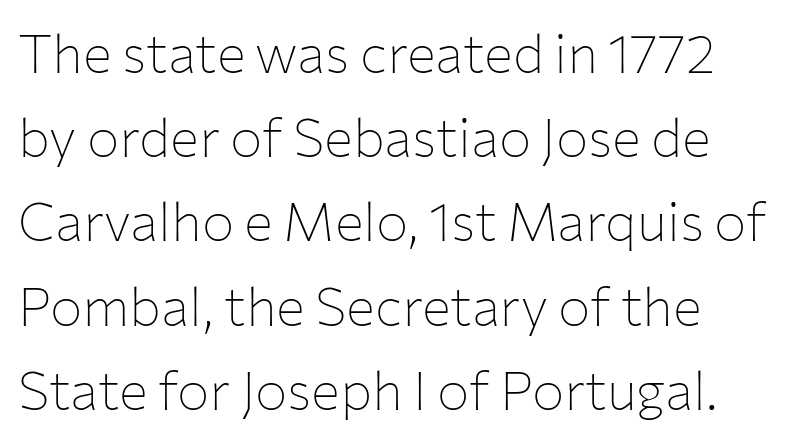
Q: Is the text bold? A: No.
Q: Is the text italic (slanted)? A: No, it is upright.
Q: Is the typeface a serif or a sans-serif typeface? A: Sans-serif.
Q: Is the text underlined? A: No.
Q: Is the spacing between letters normal or unusually wide? A: Normal.
Q: Is the spacing between lines tight, normal or loose? A: Normal.
Q: Width (condensed, normal, or wide)? A: Normal.
Q: Stroke contrast? A: Low.
Q: x-height? A: Medium.
Q: Monospaced? A: No.
